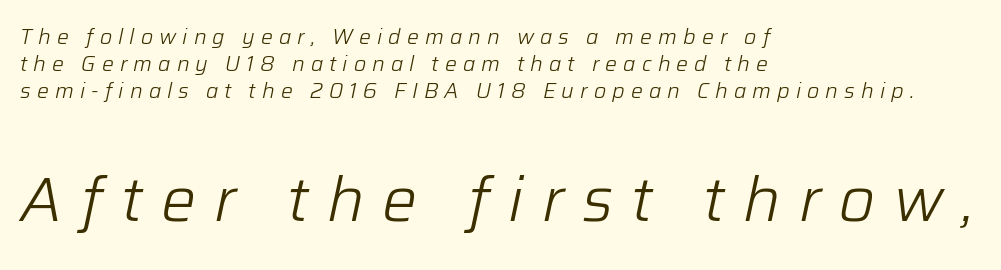
A normal amount of white space separates one row of letters from the next. Two sizes are in play, and the larger belongs to the second block. Is the type slanted? Yes — the strokes lean at a clear angle. Glance below the letters and you will spot only blank space.
